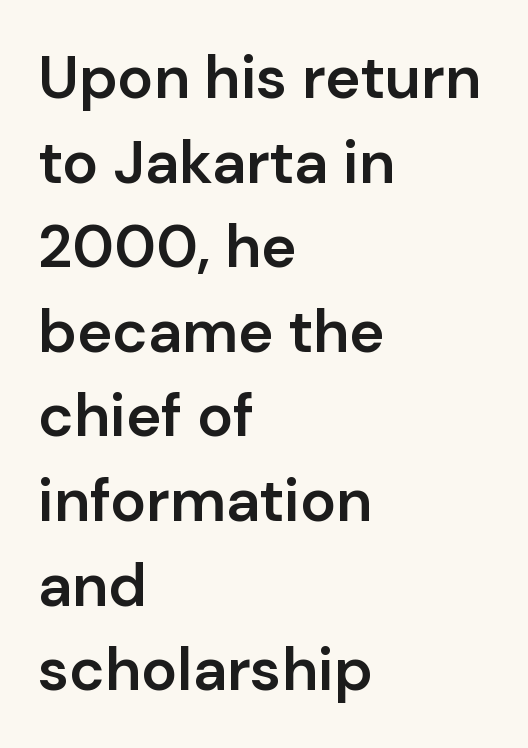
The image shows 60 px semibold sans-serif type, upright; set left-aligned, normal line spacing (1.41x), normal letter spacing, not underlined; low stroke contrast and a medium x-height.
